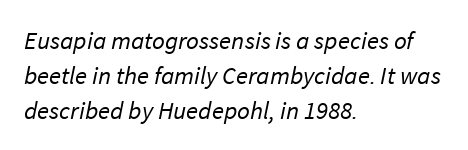
The image shows 25 px text type; set left-aligned, normal line spacing (1.4x), normal letter spacing, not underlined.
